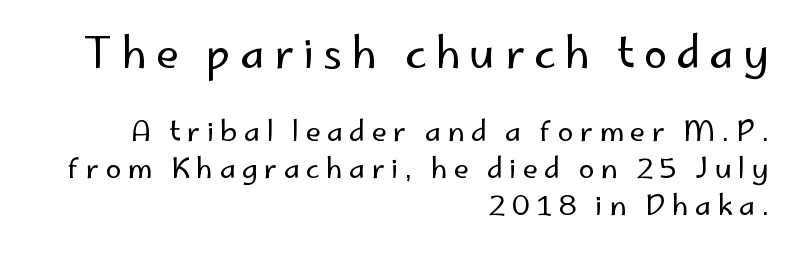
The image shows 42 px regular-weight sans-serif type, upright; set right-aligned, normal line spacing (1.32x), unusually wide letter spacing (+0.22 em), not underlined; the first (top) block is 1.5x larger; low stroke contrast and a small x-height.
